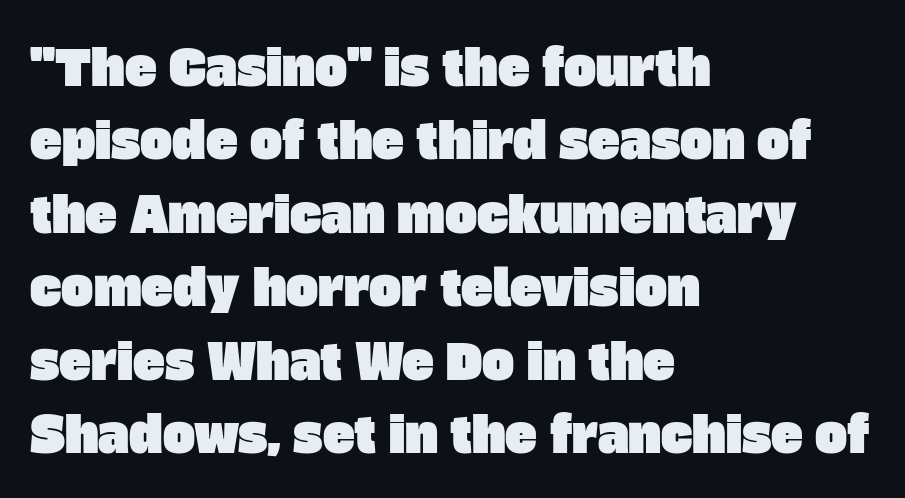
{"serif": "no", "width": "normal", "stroke_contrast": "low", "x_height": "large", "monospaced": "no", "underline": "no", "align": "left", "line_spacing": "normal", "line_spacing_ratio": 1.53, "letter_spacing": "normal", "letter_spacing_em": 0.0, "glyph_px": 48}
